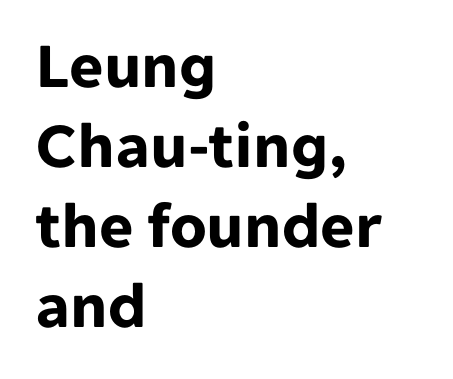
The letters carry no serifs — their stems end cleanly without finishing strokes. This rendering leaves character spacing at its baseline value. Unlike italic type, these characters show no tilt at all. The ragged edge is on the right, which tells us the setting is flush left. Summary of weight: heavy, a full bold. Each letter keeps its own natural width here, so spacing adapts to shape.
